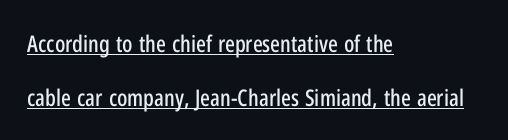
{"italic": "no", "underline": "yes", "align": "left", "line_spacing": "loose", "line_spacing_ratio": 2.34, "letter_spacing": "normal", "letter_spacing_em": 0.0, "glyph_px": 23}
